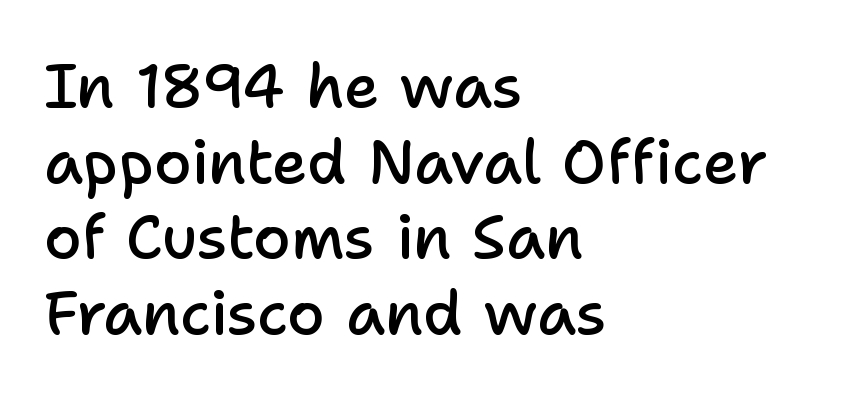
Firm but not heavy-handed strokes: this text is semibold. Compared with a centered layout, this one pins lines to the left instead. Spacing verdict: proportional, widths tailored to each character. No extra tracking has been applied to these lines. The axis of the letterforms is exactly vertical. Check under the words: just untouched page.
